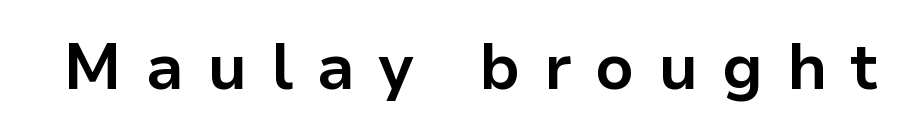
{"serif": "no", "italic": "no", "bold": "yes", "weight": "bold", "width": "normal", "stroke_contrast": "low", "x_height": "medium", "monospaced": "no", "underline": "no", "letter_spacing": "wide", "letter_spacing_em": 0.37, "glyph_px": 64}
